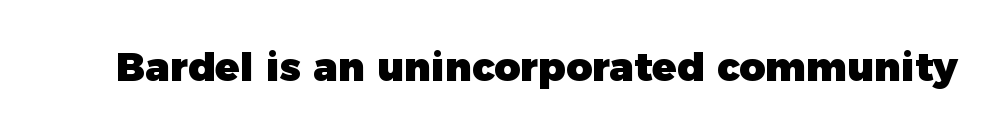
{"serif": "no", "italic": "no", "bold": "yes", "weight": "heavy", "width": "normal", "stroke_contrast": "low", "x_height": "medium", "monospaced": "no", "underline": "no", "letter_spacing": "normal", "letter_spacing_em": 0.0, "glyph_px": 40}
